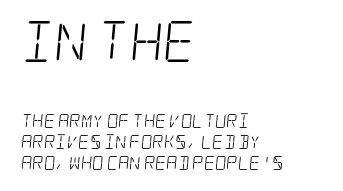
{"serif": "yes", "bold": "no", "weight": "light", "width": "condensed", "stroke_contrast": "low", "x_height": "large", "underline": "no", "align": "left", "line_spacing": "normal", "line_spacing_ratio": 1.48, "letter_spacing": "normal", "letter_spacing_em": 0.0, "larger_block": "first", "size_ratio": 2.93, "glyph_px": 41}
